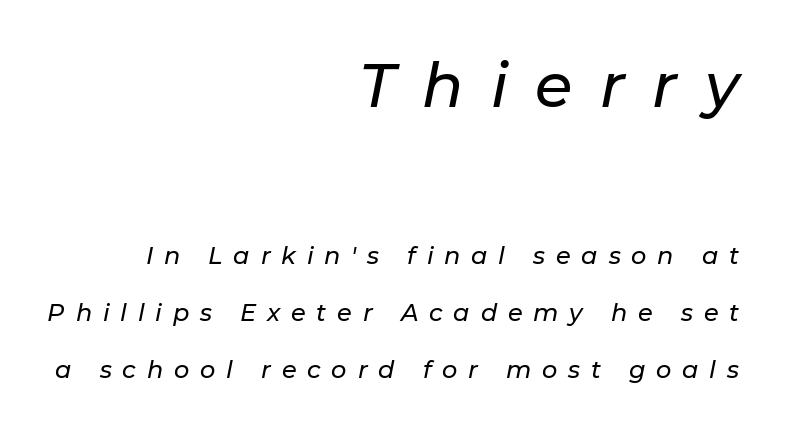
Descender tails drop into unmarked territory. The more generous point size was reserved for the upper chunk. Layout note: lines flush right. Caption: expanded tracking, letters set apart. The axis of the letterforms is tilted away from vertical.
